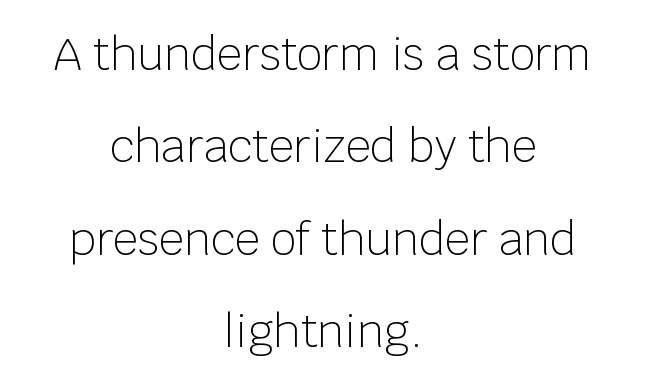
Q: Is the text bold? A: No.
Q: Is the text italic (slanted)? A: No, it is upright.
Q: Is the typeface a serif or a sans-serif typeface? A: Sans-serif.
Q: Is the text underlined? A: No.
Q: How is the paragraph aligned? A: Centered.
Q: Is the spacing between letters normal or unusually wide? A: Normal.
Q: Is the spacing between lines tight, normal or loose? A: Loose.
Q: Width (condensed, normal, or wide)? A: Normal.
Q: Stroke contrast? A: Low.
Q: x-height? A: Large.
Q: Monospaced? A: No.
